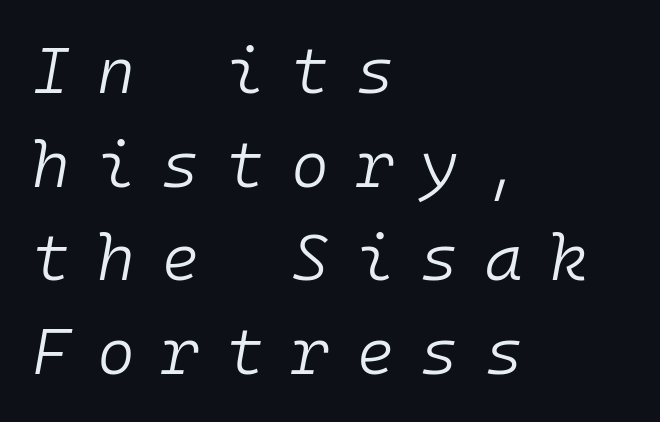
The image shows 65 px light type, italic (leaning right), monospaced; set left-aligned, normal line spacing (1.44x), unusually wide letter spacing (+0.41 em), not underlined; low stroke contrast and a medium x-height.
